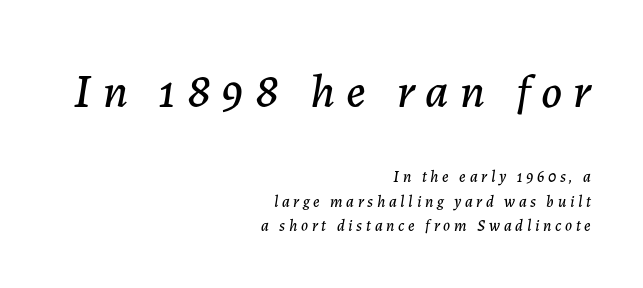
You could not count columns in this text — the font is proportionally spaced. Reading top to bottom, the characters get smaller at the block break. Inter-character spacing is expanded well beyond the font's built-in metrics. Notice how the passage keeps a crisp vertical edge on the right only. Bare-footed words on every line.
